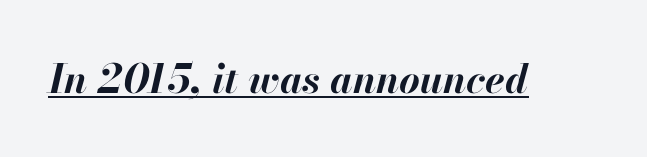
{"italic": "yes", "lean": "right", "slant_degrees": 13, "bold": "yes", "weight": "bold", "width": "normal", "stroke_contrast": "high", "x_height": "small", "monospaced": "no", "underline": "yes", "letter_spacing": "normal", "letter_spacing_em": 0.0, "glyph_px": 40}
